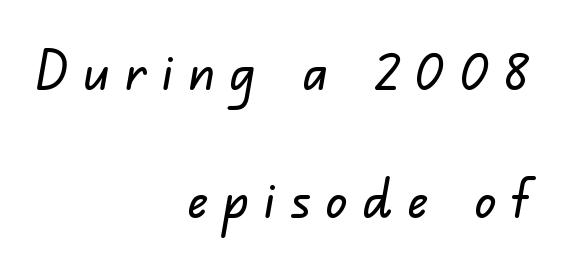
{"serif": "no", "width": "normal", "stroke_contrast": "low", "x_height": "small", "monospaced": "no", "underline": "no", "align": "right", "line_spacing": "loose", "line_spacing_ratio": 2.37, "letter_spacing": "wide", "letter_spacing_em": 0.28, "glyph_px": 54}
